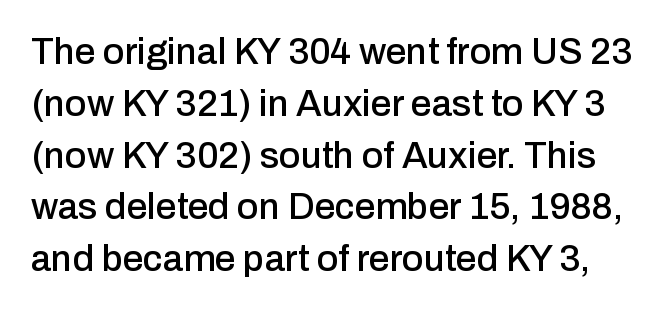
{"serif": "no", "italic": "no", "width": "normal", "stroke_contrast": "low", "x_height": "medium", "monospaced": "no", "underline": "no", "line_spacing": "normal", "line_spacing_ratio": 1.4, "letter_spacing": "normal", "letter_spacing_em": 0.0, "glyph_px": 37}
